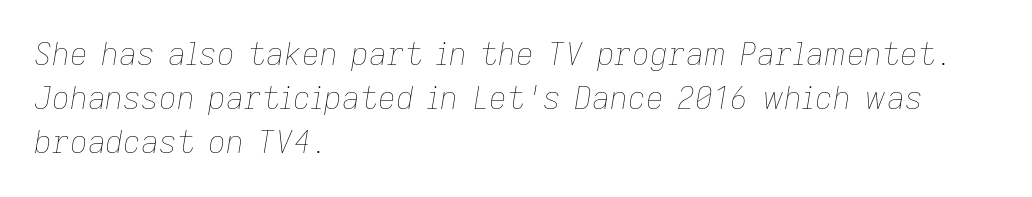
The face used here is proportionally spaced, like ordinary book or web type. The passage shown is not underscored anywhere. If you measured baseline to baseline, you'd find a middling distance. Leftover space on each line is placed entirely after the last word. Compared with ordinary roman type, these characters are visibly tilted. The gaps between neighbouring characters are ordinary and unremarkable.
